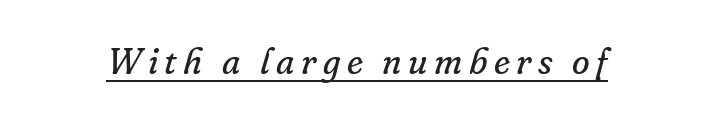
{"serif": "yes", "italic": "yes", "lean": "right", "slant_degrees": 16, "bold": "no", "weight": "regular", "width": "normal", "stroke_contrast": "low", "x_height": "small", "monospaced": "no", "underline": "yes", "glyph_px": 36}
